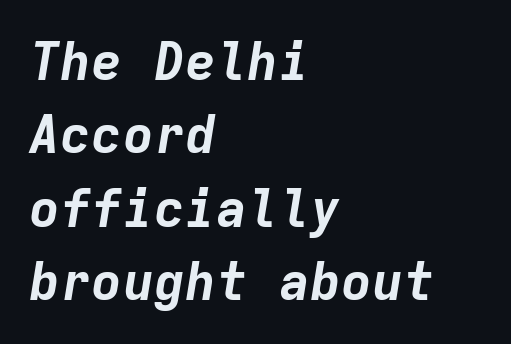
{"italic": "yes", "lean": "right", "slant_degrees": 9, "bold": "yes", "weight": "bold", "width": "normal", "stroke_contrast": "low", "x_height": "medium", "monospaced": "yes", "underline": "no", "align": "left", "line_spacing": "normal", "line_spacing_ratio": 1.41, "letter_spacing": "normal", "letter_spacing_em": 0.0, "glyph_px": 52}
